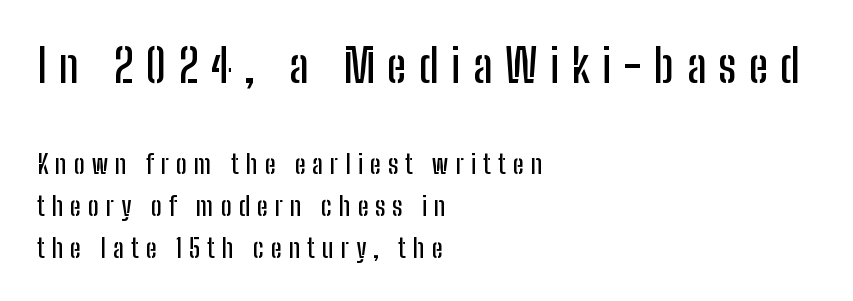
{"serif": "no", "italic": "no", "width": "condensed", "stroke_contrast": "low", "x_height": "medium", "monospaced": "no", "underline": "no", "align": "left", "line_spacing": "normal", "line_spacing_ratio": 1.61, "letter_spacing": "wide", "letter_spacing_em": 0.27, "larger_block": "first", "size_ratio": 1.77, "glyph_px": 46}
